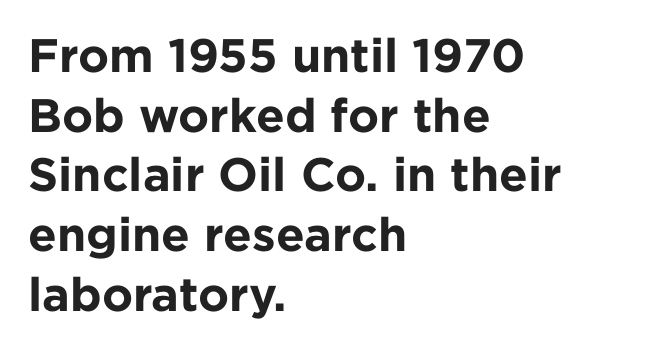
No italicization has been applied; the sample stays upright. Beneath every word, the page is bare. Tracking here is standard; glyphs follow each other at the usual distance. If you drew a ruler down the left edge, every line would touch it. Does the weight exceed regular? Yes, all the way to bold. Quick note: interline space is typical.
